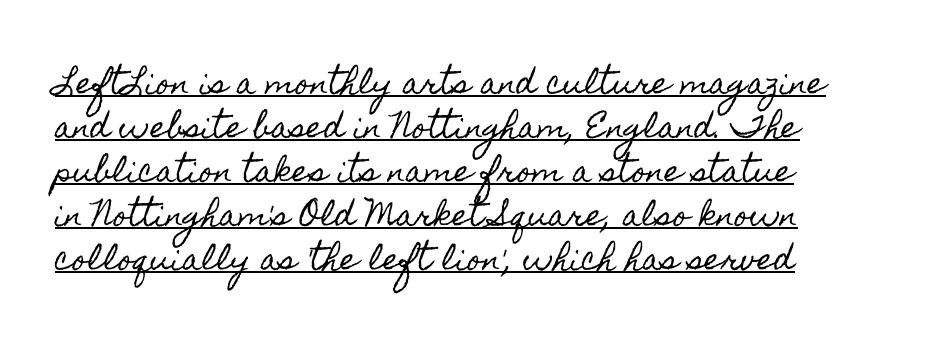
Q: Is the text italic (slanted)? A: Yes.
Q: Is the text underlined? A: Yes.
Q: How is the paragraph aligned? A: Left-aligned.
Q: Is the spacing between letters normal or unusually wide? A: Normal.
Q: Is the spacing between lines tight, normal or loose? A: Normal.
Q: Width (condensed, normal, or wide)? A: Condensed.
Q: x-height? A: Small.
Q: Monospaced? A: No.
